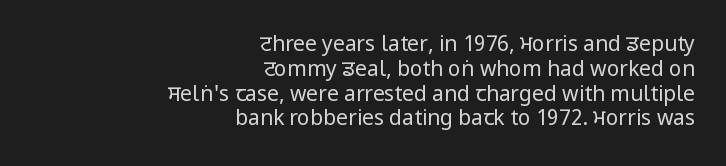
{"italic": "no", "bold": "no", "underline": "no", "align": "right", "line_spacing_ratio": 1.18, "letter_spacing": "normal", "letter_spacing_em": 0.0, "glyph_px": 21}
